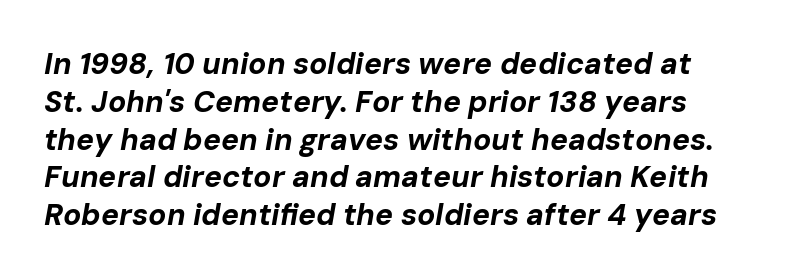
{"italic": "yes", "lean": "right", "slant_degrees": 10, "bold": "yes", "weight": "bold", "width": "normal", "stroke_contrast": "low", "x_height": "medium", "monospaced": "no", "underline": "no", "line_spacing": "normal", "line_spacing_ratio": 1.26, "letter_spacing": "normal", "letter_spacing_em": 0.0, "glyph_px": 30}
